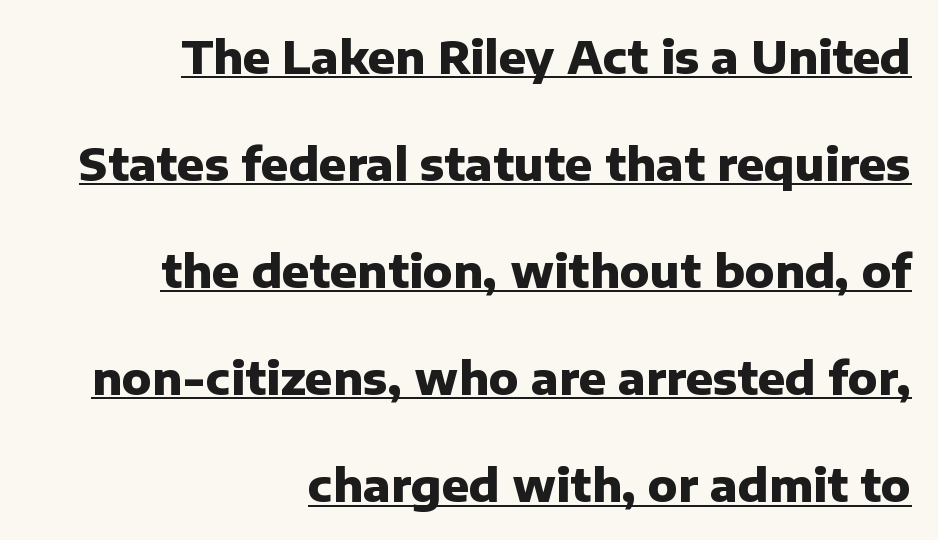
How would I describe the line gaps? Wide and relaxed. How heavy is the stroke? Heavy — this is a bold. Quick note: not italic, upright. You could not count columns in this text — the font is proportionally spaced. The type family on display is of the sans-serif kind. The tracking reads as untouched default to a designer's eye.
